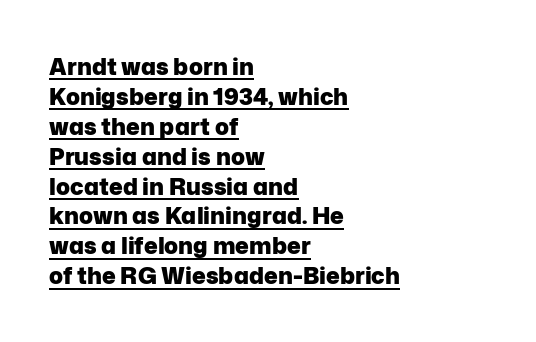
{"italic": "no", "bold": "yes", "underline": "yes", "align": "left", "line_spacing": "normal", "line_spacing_ratio": 1.3, "letter_spacing": "normal", "letter_spacing_em": 0.0, "glyph_px": 23}
